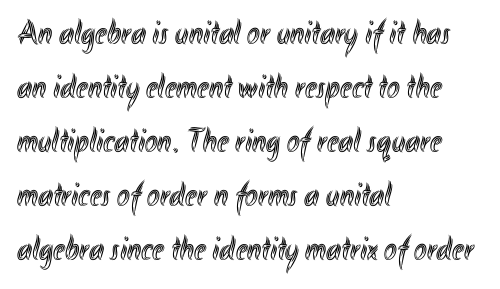
{"width": "condensed", "x_height": "small", "monospaced": "no", "underline": "no", "align": "left", "line_spacing": "normal", "line_spacing_ratio": 1.59, "letter_spacing": "normal", "letter_spacing_em": 0.0, "glyph_px": 34}
